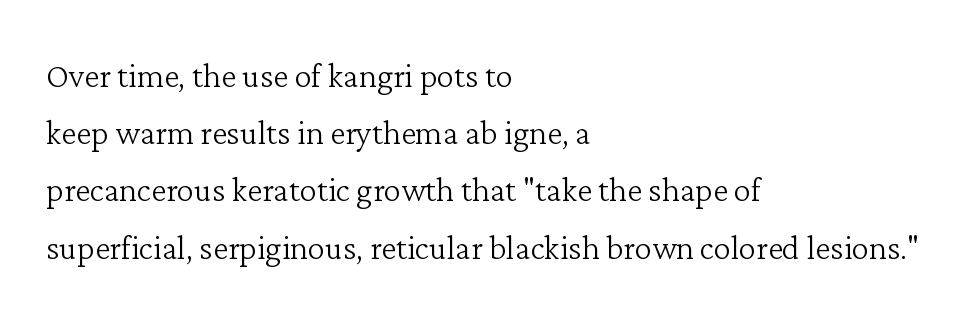
Q: Is the text bold? A: No.
Q: Is the text italic (slanted)? A: No, it is upright.
Q: Is the typeface a serif or a sans-serif typeface? A: Serif.
Q: Is the text underlined? A: No.
Q: How is the paragraph aligned? A: Left-aligned.
Q: Is the spacing between letters normal or unusually wide? A: Normal.
Q: Is the spacing between lines tight, normal or loose? A: Normal.
Q: Width (condensed, normal, or wide)? A: Normal.
Q: Stroke contrast? A: Low.
Q: x-height? A: Medium.
Q: Monospaced? A: No.
